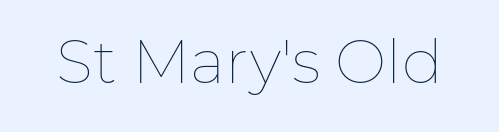
Q: Is the text bold? A: No.
Q: Is the text italic (slanted)? A: No, it is upright.
Q: Is the text underlined? A: No.
Q: Is the spacing between letters normal or unusually wide? A: Normal.
Q: Width (condensed, normal, or wide)? A: Normal.
Q: Stroke contrast? A: Low.
Q: x-height? A: Medium.
Q: Monospaced? A: No.
